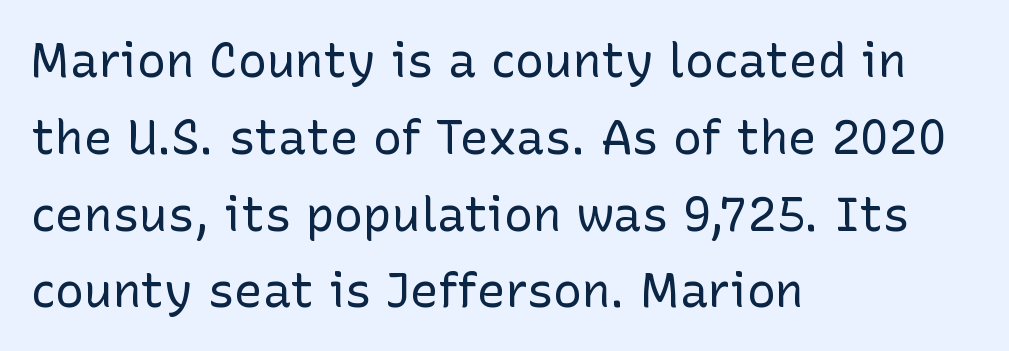
The image shows 48 px regular-weight sans-serif type, upright; set left-aligned, normal line spacing (1.6x), normal letter spacing, not underlined; low stroke contrast and a medium x-height.
